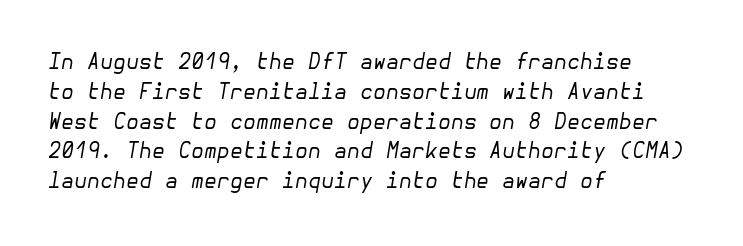
Q: Is the text bold? A: No.
Q: Is the text italic (slanted)? A: Yes, it leans right by about 10 degrees.
Q: Is the text underlined? A: No.
Q: How is the paragraph aligned? A: Left-aligned.
Q: Is the spacing between letters normal or unusually wide? A: Normal.
Q: Is the spacing between lines tight, normal or loose? A: Normal.
